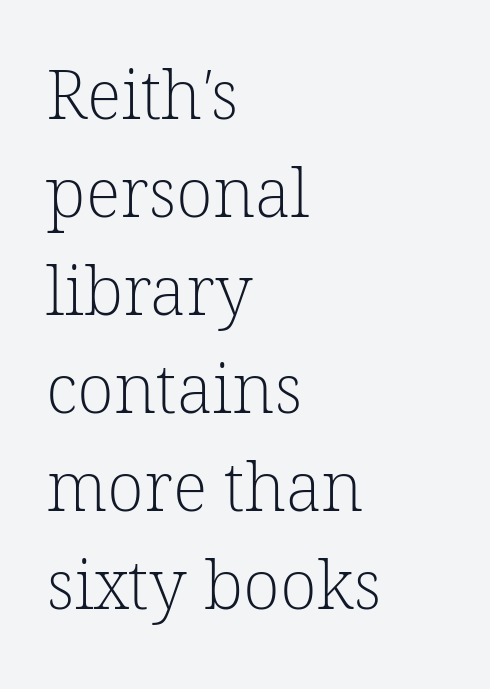
Q: Is the text bold? A: No.
Q: Is the typeface a serif or a sans-serif typeface? A: Serif.
Q: Is the text underlined? A: No.
Q: How is the paragraph aligned? A: Left-aligned.
Q: Is the spacing between letters normal or unusually wide? A: Normal.
Q: Is the spacing between lines tight, normal or loose? A: Normal.
Q: Width (condensed, normal, or wide)? A: Normal.
Q: Stroke contrast? A: Low.
Q: x-height? A: Medium.
Q: Monospaced? A: No.
